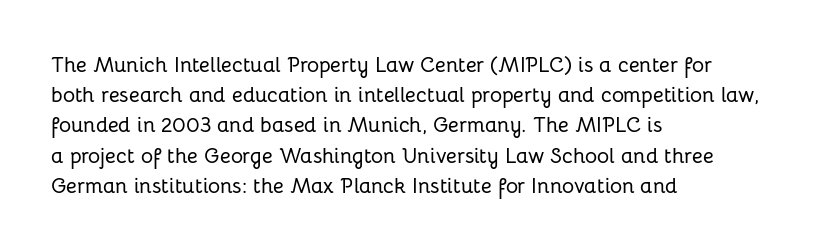
{"italic": "no", "underline": "no", "align": "left", "line_spacing": "normal", "line_spacing_ratio": 1.44, "letter_spacing": "normal", "letter_spacing_em": 0.0, "glyph_px": 21}
